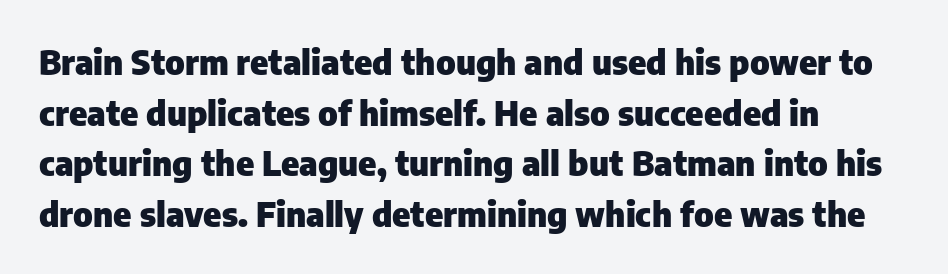
{"serif": "no", "italic": "no", "bold": "yes", "weight": "heavy", "width": "normal", "stroke_contrast": "low", "x_height": "medium", "monospaced": "no", "underline": "no", "align": "left", "line_spacing": "normal", "line_spacing_ratio": 1.49, "letter_spacing": "normal", "letter_spacing_em": 0.0, "glyph_px": 34}
